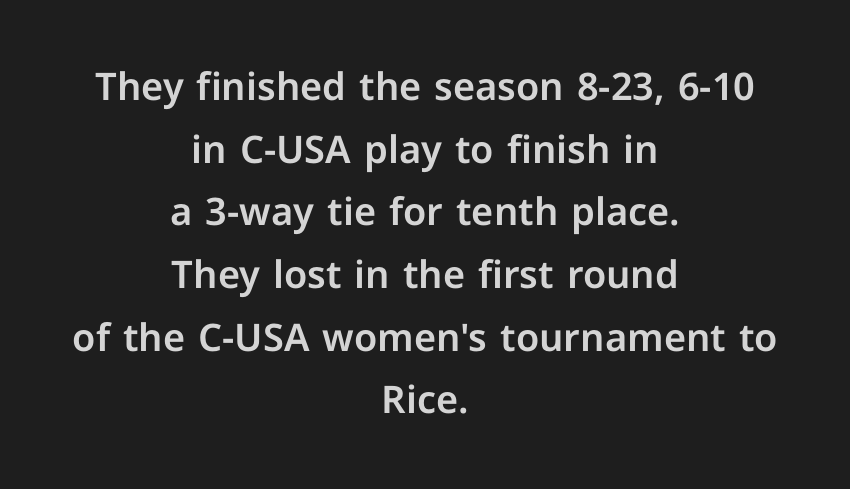
Q: Is the text italic (slanted)? A: No, it is upright.
Q: Is the typeface a serif or a sans-serif typeface? A: Sans-serif.
Q: Is the text underlined? A: No.
Q: How is the paragraph aligned? A: Centered.
Q: Is the spacing between letters normal or unusually wide? A: Normal.
Q: Is the spacing between lines tight, normal or loose? A: Normal.
Q: Width (condensed, normal, or wide)? A: Normal.
Q: Stroke contrast? A: Low.
Q: x-height? A: Medium.
Q: Monospaced? A: No.
